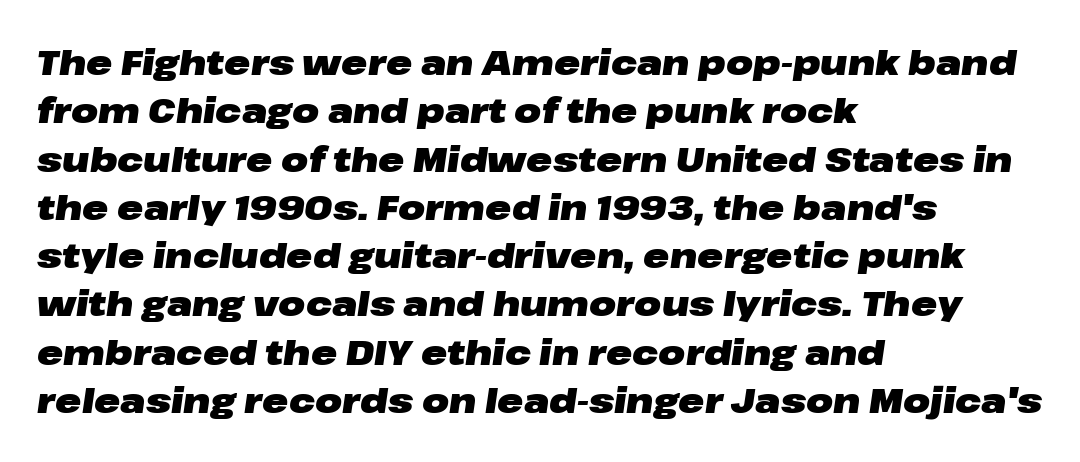
The image shows 35 px heavy, wide type, italic (leaning right); set left-aligned, normal line spacing (1.38x), normal letter spacing, not underlined; low stroke contrast and a medium x-height.
